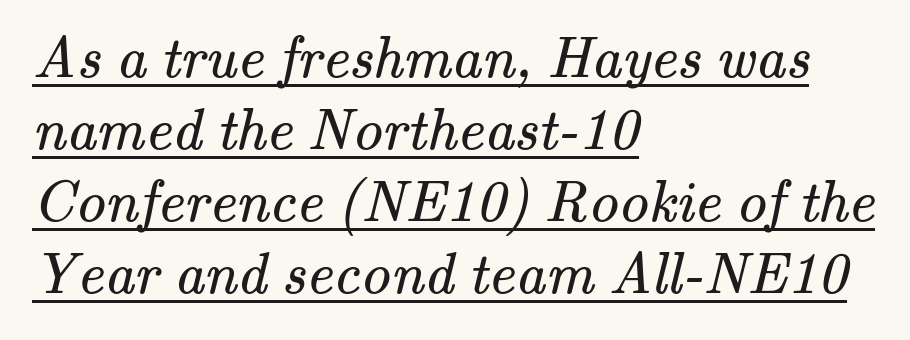
Q: Is the text bold? A: No.
Q: Is the typeface a serif or a sans-serif typeface? A: Serif.
Q: Is the text underlined? A: Yes.
Q: How is the paragraph aligned? A: Left-aligned.
Q: Is the spacing between letters normal or unusually wide? A: Normal.
Q: Width (condensed, normal, or wide)? A: Normal.
Q: Stroke contrast? A: Medium.
Q: x-height? A: Small.
Q: Monospaced? A: No.
